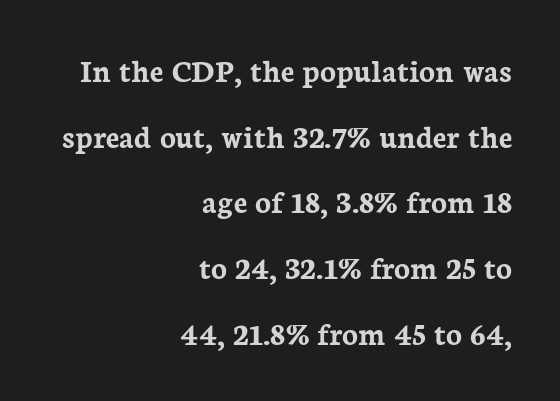
Q: Is the text bold? A: Yes.
Q: Is the text italic (slanted)? A: No, it is upright.
Q: Is the typeface a serif or a sans-serif typeface? A: Serif.
Q: Is the text underlined? A: No.
Q: How is the paragraph aligned? A: Right-aligned.
Q: Is the spacing between letters normal or unusually wide? A: Normal.
Q: Is the spacing between lines tight, normal or loose? A: Loose.
Q: Width (condensed, normal, or wide)? A: Normal.
Q: Stroke contrast? A: Low.
Q: x-height? A: Medium.
Q: Monospaced? A: No.
